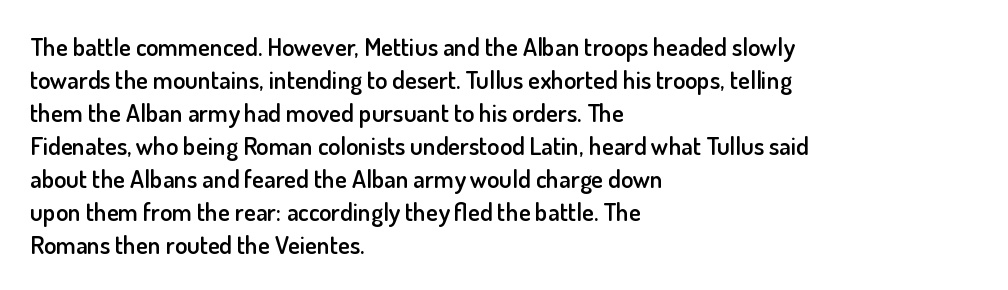
The image shows 25 px text type, upright; set left-aligned, normal line spacing (1.32x), normal letter spacing, not underlined.
